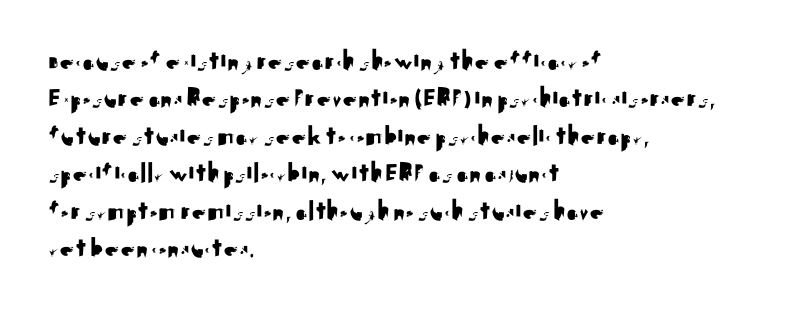
Q: Is the text italic (slanted)? A: No, it is upright.
Q: Is the typeface a serif or a sans-serif typeface? A: Sans-serif.
Q: Is the text underlined? A: No.
Q: How is the paragraph aligned? A: Left-aligned.
Q: Is the spacing between letters normal or unusually wide? A: Normal.
Q: Is the spacing between lines tight, normal or loose? A: Normal.
Q: Width (condensed, normal, or wide)? A: Normal.
Q: Stroke contrast? A: Medium.
Q: x-height? A: Small.
Q: Monospaced? A: No.
